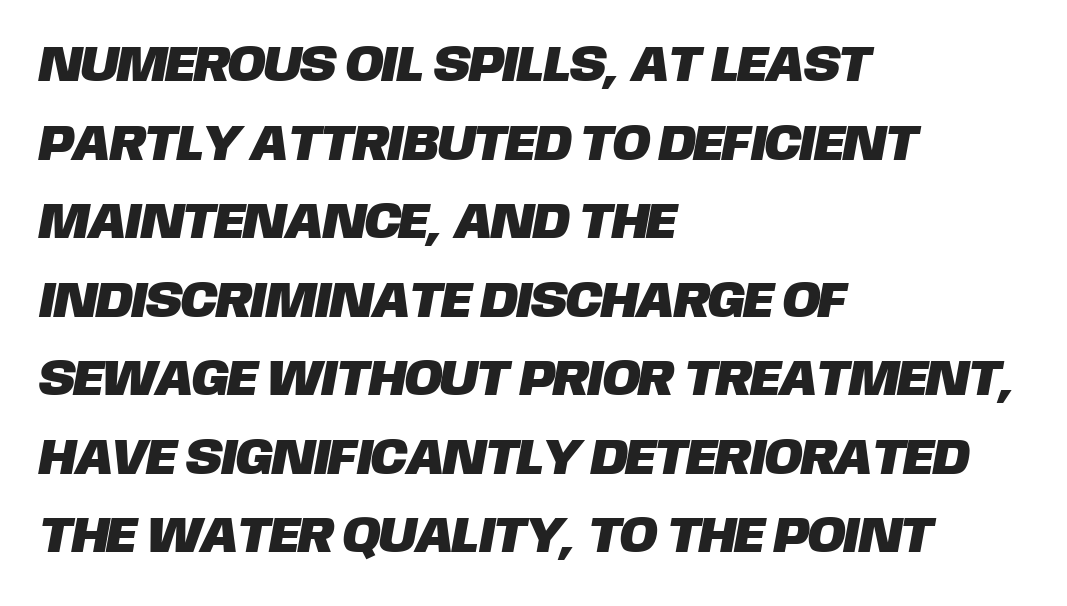
Anything drawn beneath the words? Only blank space. This rendering uses left alignment, leaving the right contour irregular. The lines sit at an ordinary, default distance from one another. Between one letter and the next there's only the usual sliver of space. Think of a printed novel: that variable character pitch is what you see here. Note: no serifs on the glyphs.
